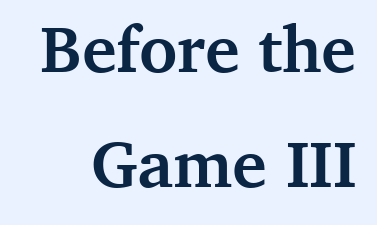
Q: Is the text bold? A: Yes.
Q: Is the text italic (slanted)? A: No, it is upright.
Q: Is the typeface a serif or a sans-serif typeface? A: Serif.
Q: Is the text underlined? A: No.
Q: Is the spacing between letters normal or unusually wide? A: Normal.
Q: Width (condensed, normal, or wide)? A: Normal.
Q: Stroke contrast? A: Medium.
Q: x-height? A: Medium.
Q: Monospaced? A: No.
